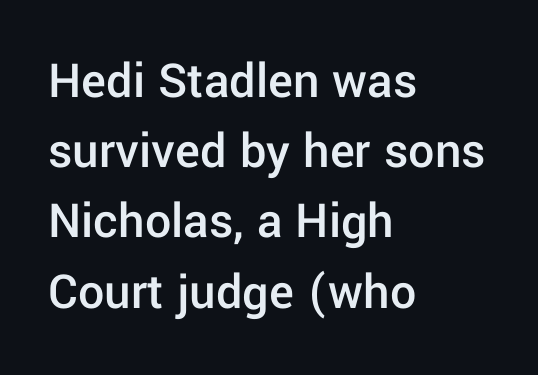
Do the characters align in a grid? No, the font is proportional. The horizontal fit of the characters is conventional and even. These lines are set flush left with a ragged right edge. The typeface chosen for these lines omits serifs. The strokes are fattened partway — semibold, not bold.
